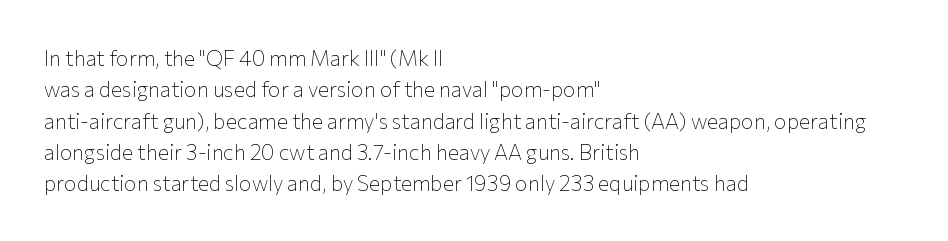
Ordinary non-slanted type is in use. Honestly, the row spacing looks completely unremarkable. These lines keep a tight, regular rhythm from letter to letter. These lines stack with their left ends in a neat column.
